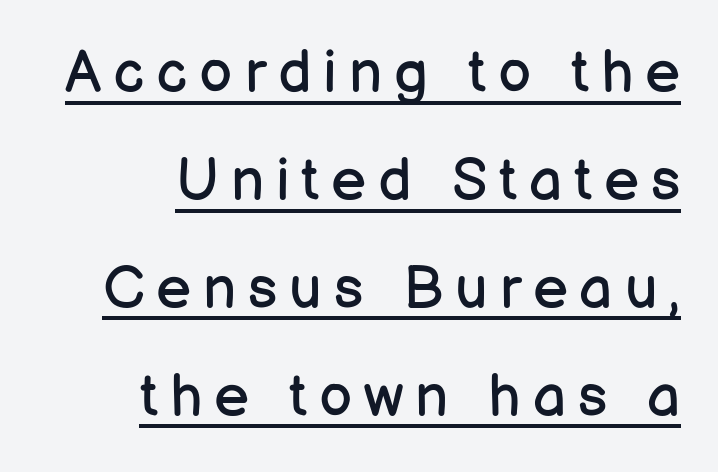
{"serif": "no", "italic": "no", "bold": "no", "weight": "regular", "width": "normal", "stroke_contrast": "low", "x_height": "medium", "monospaced": "no", "underline": "yes", "align": "right", "line_spacing_ratio": 1.83, "letter_spacing": "wide", "letter_spacing_em": 0.2, "glyph_px": 59}
